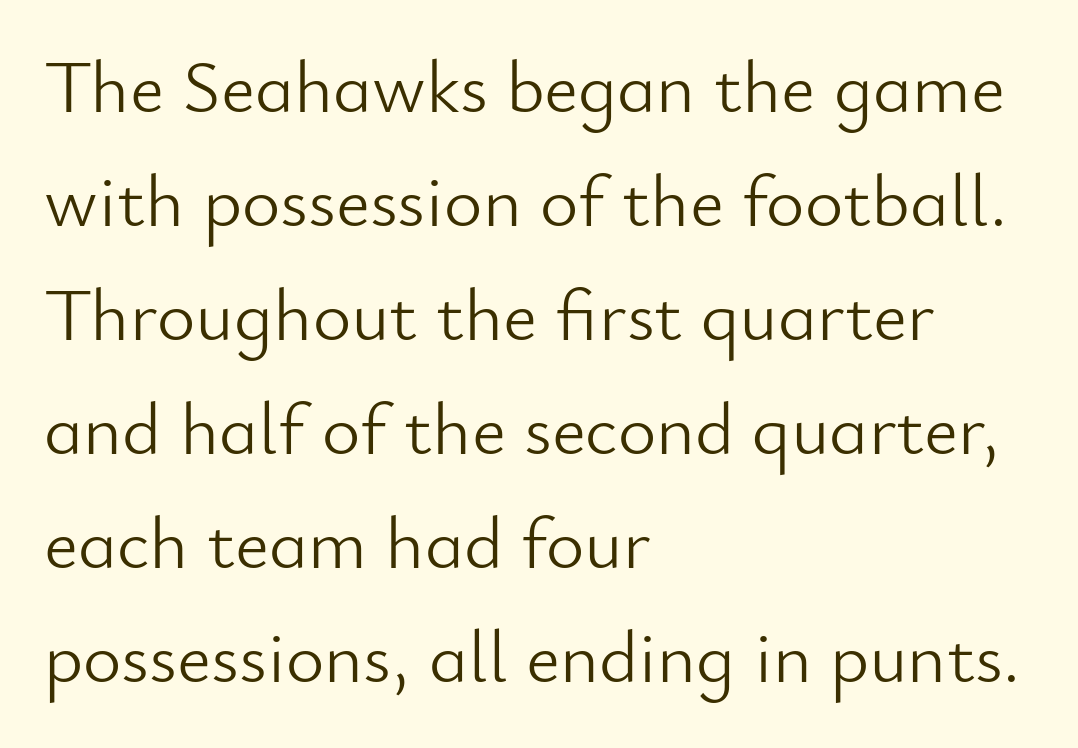
The image shows 74 px light sans-serif type, upright; set left-aligned, normal line spacing (1.54x), normal letter spacing, not underlined; low stroke contrast and a small x-height.
